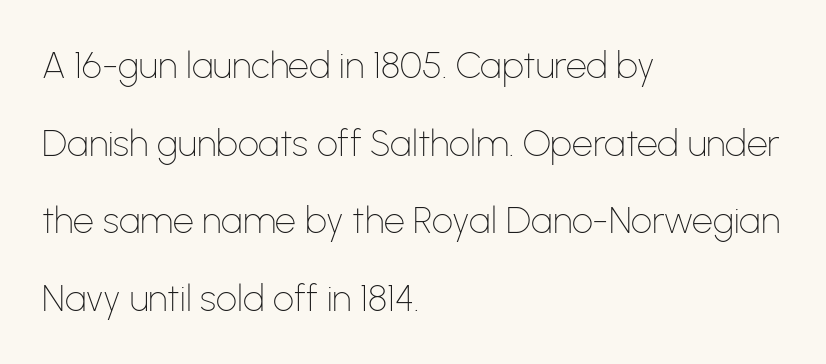
{"serif": "no", "italic": "no", "bold": "no", "weight": "thin", "width": "normal", "stroke_contrast": "low", "x_height": "medium", "monospaced": "no", "underline": "no", "align": "left", "line_spacing": "loose", "line_spacing_ratio": 2.1, "letter_spacing": "normal", "letter_spacing_em": 0.0, "glyph_px": 37}
